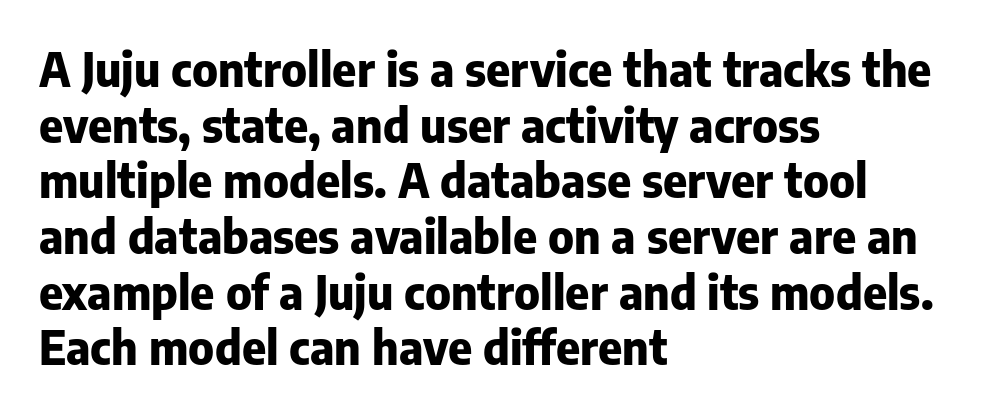
The image shows 46 px heavy sans-serif type, upright; set left-aligned, line spacing 1.21x, normal letter spacing, not underlined; low stroke contrast and a medium x-height.
